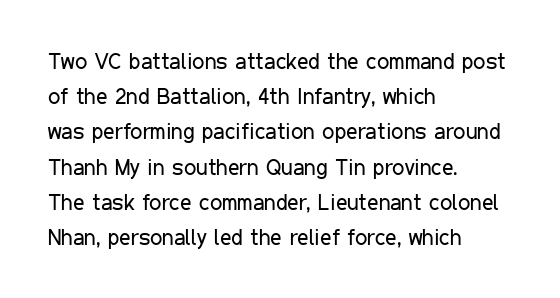
Q: Is the text bold? A: No.
Q: Is the text italic (slanted)? A: No, it is upright.
Q: Is the text underlined? A: No.
Q: How is the paragraph aligned? A: Left-aligned.
Q: Is the spacing between letters normal or unusually wide? A: Normal.
Q: Is the spacing between lines tight, normal or loose? A: Normal.
